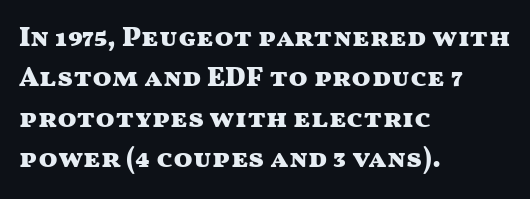
The image shows 28 px heavy, wide sans-serif type, upright; set left-aligned, normal line spacing (1.44x), normal letter spacing, not underlined; medium stroke contrast and a medium x-height.
